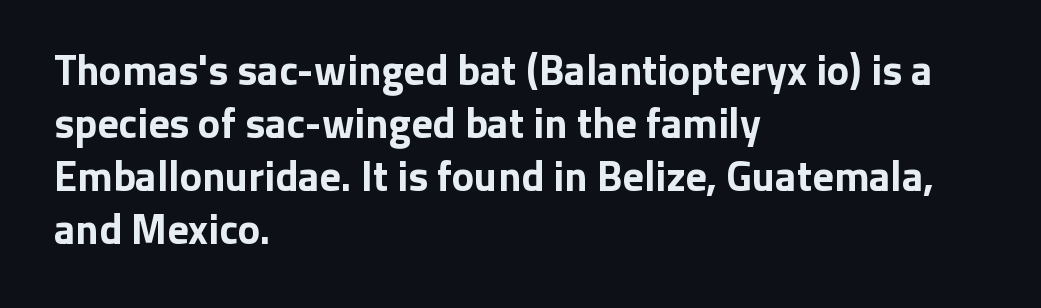
If you measured baseline to baseline, you'd find a middling distance. Do the characters align in a grid? No, the font is proportional. The characters display no serif detailing; their extremities are plain. No italicization has been applied; the sample stays upright.
